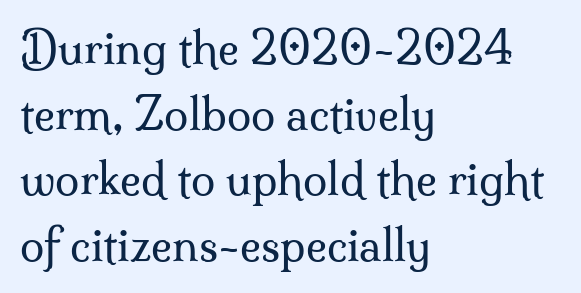
{"serif": "yes", "italic": "no", "bold": "no", "weight": "regular", "width": "normal", "stroke_contrast": "medium", "x_height": "small", "monospaced": "no", "underline": "no", "align": "left", "line_spacing": "normal", "line_spacing_ratio": 1.49, "letter_spacing": "normal", "letter_spacing_em": 0.0, "glyph_px": 44}
